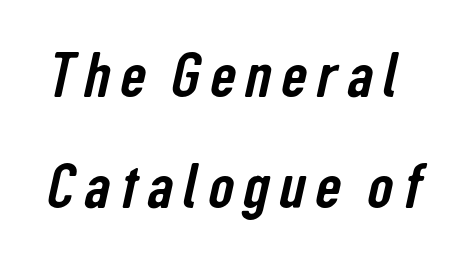
{"serif": "no", "width": "condensed", "stroke_contrast": "low", "x_height": "medium", "monospaced": "no", "underline": "no", "line_spacing_ratio": 1.73, "glyph_px": 64}
